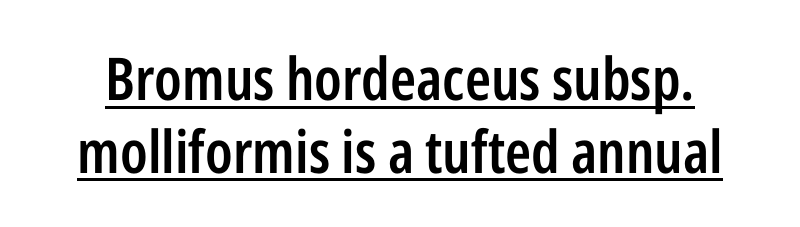
The lettering holds an erect, upright posture throughout. Does the type have serifs? No, each stem ends abruptly. Do the characters align in a grid? No, the font is proportional. The passage shown has conventional tracking throughout. Moderately thickened strokes mark this as semibold type.
